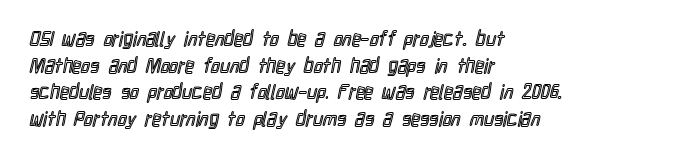
{"underline": "no", "align": "left", "line_spacing": "normal", "line_spacing_ratio": 1.33, "letter_spacing": "normal", "letter_spacing_em": 0.0, "glyph_px": 20}
